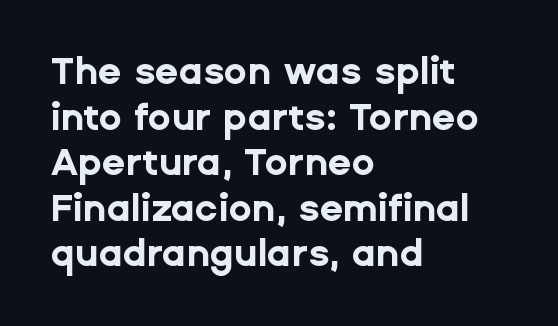
The image shows 38 px bold sans-serif type, upright; set left-aligned, line spacing 1.2x, normal letter spacing, not underlined; low stroke contrast and a medium x-height.
